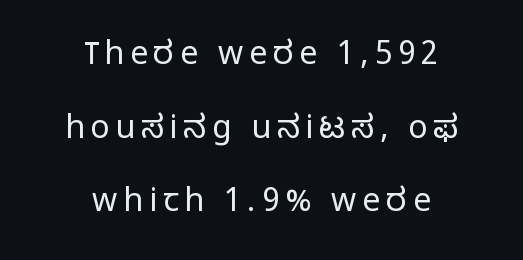
Q: Is the text bold? A: No.
Q: Is the text italic (slanted)? A: No, it is upright.
Q: Is the typeface a serif or a sans-serif typeface? A: Sans-serif.
Q: Is the text underlined? A: No.
Q: How is the paragraph aligned? A: Centered.
Q: Is the spacing between lines tight, normal or loose? A: Loose.
Q: Width (condensed, normal, or wide)? A: Normal.
Q: Stroke contrast? A: Low.
Q: x-height? A: Medium.
Q: Monospaced? A: No.
